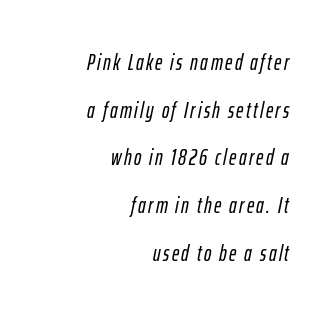
Q: Is the text italic (slanted)? A: Yes, it leans right by about 12 degrees.
Q: Is the text underlined? A: No.
Q: How is the paragraph aligned? A: Right-aligned.
Q: Is the spacing between lines tight, normal or loose? A: Loose.
